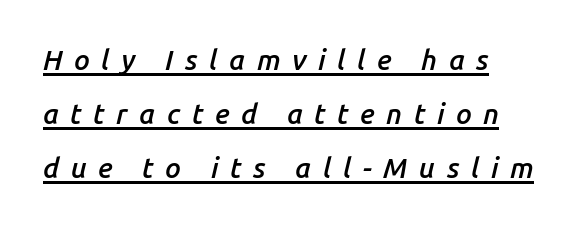
The image shows 28 px semibold type, italic (leaning right); set left-aligned, loose line spacing (1.93x), unusually wide letter spacing (+0.41 em), underlined; low stroke contrast and a medium x-height.
